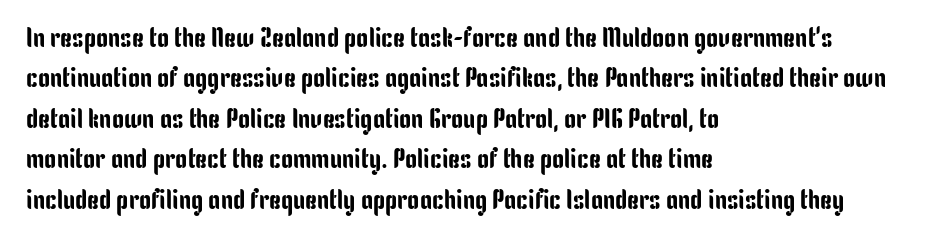
{"italic": "no", "underline": "no", "align": "left", "line_spacing": "normal", "line_spacing_ratio": 1.5, "letter_spacing": "normal", "letter_spacing_em": 0.0, "glyph_px": 27}
